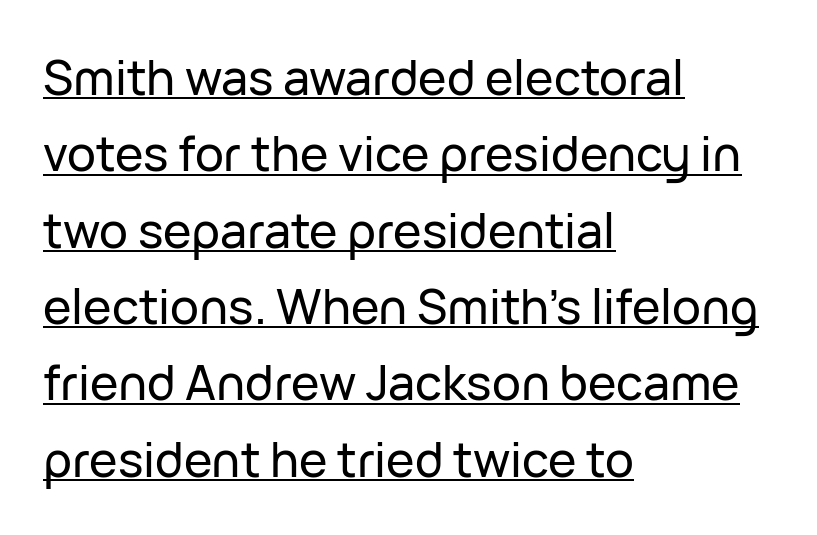
The image shows 48 px sans-serif type, upright; set left-aligned, normal line spacing (1.59x), normal letter spacing, underlined; low stroke contrast and a medium x-height.
